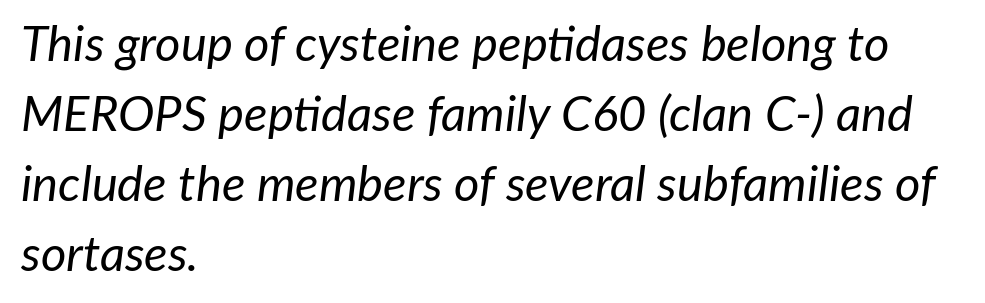
{"italic": "yes", "lean": "right", "slant_degrees": 7, "bold": "no", "weight": "regular", "width": "normal", "stroke_contrast": "low", "x_height": "medium", "monospaced": "no", "underline": "no", "align": "left", "line_spacing": "normal", "line_spacing_ratio": 1.43, "letter_spacing": "normal", "letter_spacing_em": 0.0, "glyph_px": 49}
